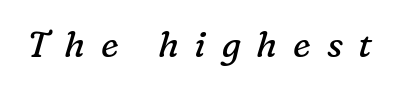
The space beneath each line is pristine and unruled. The font's italic variant was chosen for this text. Varying glyph widths throughout — classic text-font behaviour. In terms of letterform style, serifs are clearly present. The letterforms sit at book weight or below. Honestly, the letter spacing is so wide it's the main thing you notice.
